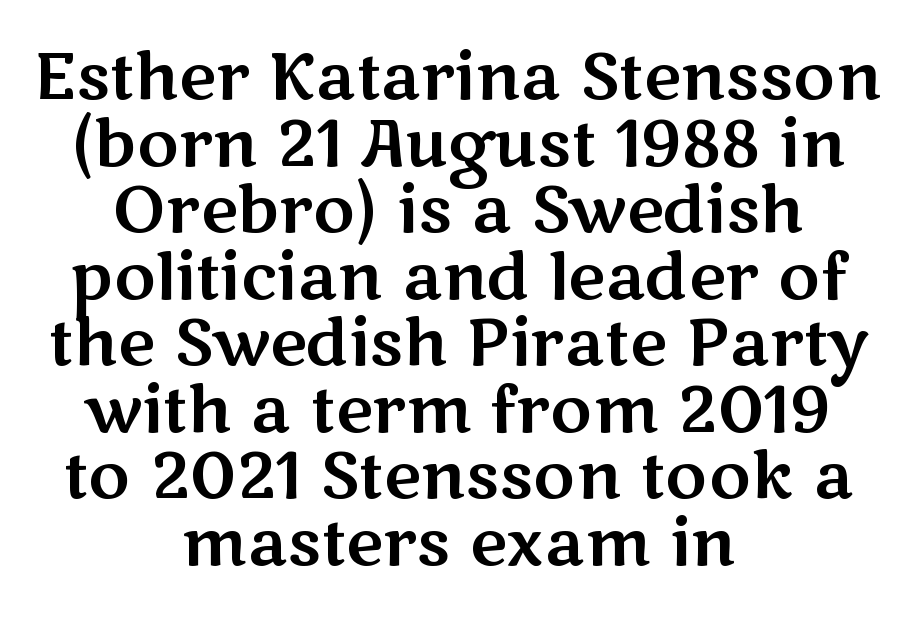
Q: Is the text italic (slanted)? A: No, it is upright.
Q: Is the typeface a serif or a sans-serif typeface? A: Sans-serif.
Q: Is the text underlined? A: No.
Q: How is the paragraph aligned? A: Centered.
Q: Is the spacing between letters normal or unusually wide? A: Normal.
Q: Is the spacing between lines tight, normal or loose? A: Tight.
Q: Width (condensed, normal, or wide)? A: Wide.
Q: Stroke contrast? A: Medium.
Q: x-height? A: Medium.
Q: Monospaced? A: No.
